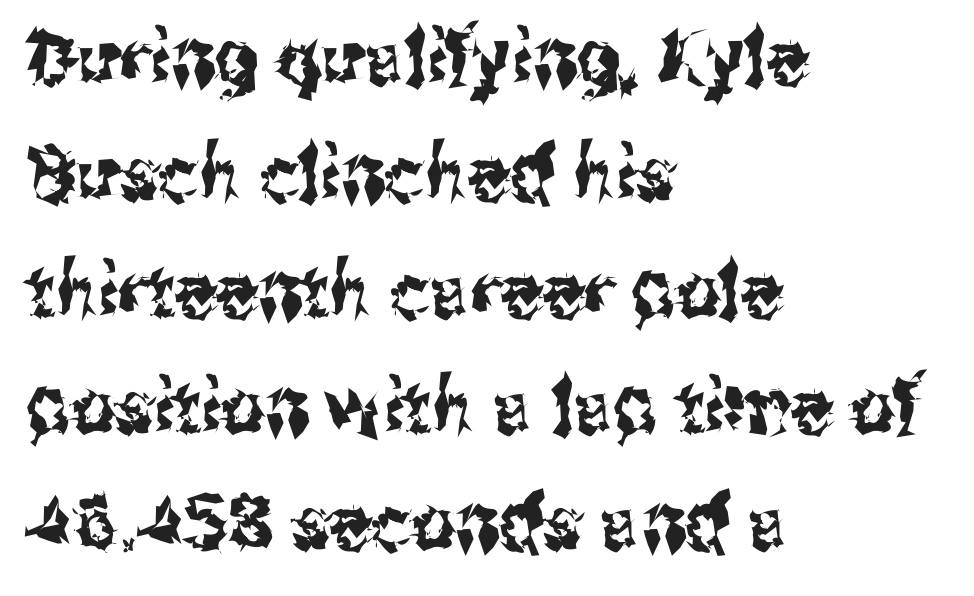
Does the lettering tilt? It doesn't — this is upright. This sample keeps an unexceptional amount of space between lines. Layout note: lines flush left. I'd call this a sans setting — the letters go barefoot. This sample has the flowing, uneven cadence of proportional lettering.
